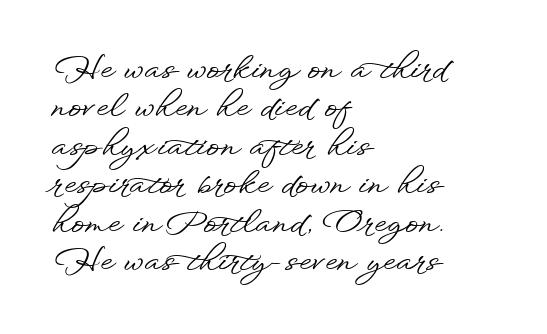
The image shows 32 px wide sans-serif type; set left-aligned, line spacing 1.2x, normal letter spacing, not underlined; low stroke contrast and a small x-height.
